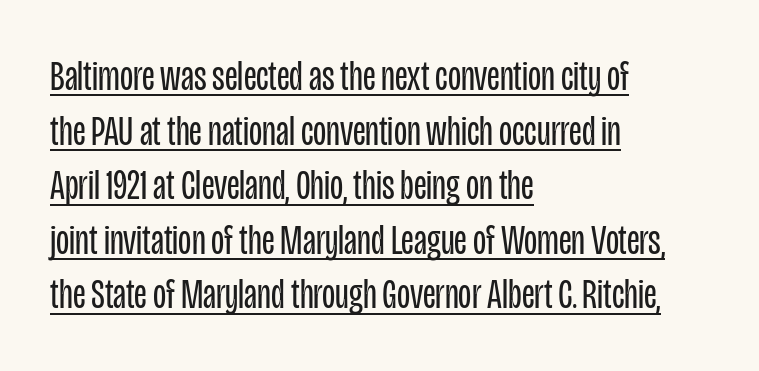
Q: Is the text bold? A: No.
Q: Is the text italic (slanted)? A: No, it is upright.
Q: Is the typeface a serif or a sans-serif typeface? A: Sans-serif.
Q: Is the text underlined? A: Yes.
Q: How is the paragraph aligned? A: Left-aligned.
Q: Is the spacing between letters normal or unusually wide? A: Normal.
Q: Is the spacing between lines tight, normal or loose? A: Normal.
Q: Width (condensed, normal, or wide)? A: Condensed.
Q: Stroke contrast? A: Low.
Q: x-height? A: Large.
Q: Monospaced? A: No.
